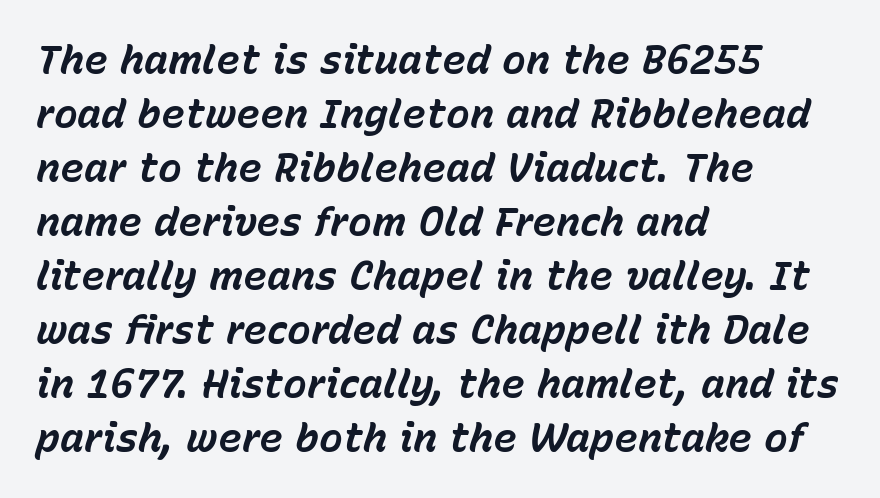
Q: Is the text bold? A: Yes.
Q: Is the text italic (slanted)? A: Yes, it leans right by about 15 degrees.
Q: Is the text underlined? A: No.
Q: How is the paragraph aligned? A: Left-aligned.
Q: Is the spacing between letters normal or unusually wide? A: Normal.
Q: Is the spacing between lines tight, normal or loose? A: Normal.
Q: Width (condensed, normal, or wide)? A: Normal.
Q: Stroke contrast? A: Low.
Q: x-height? A: Medium.
Q: Monospaced? A: No.
